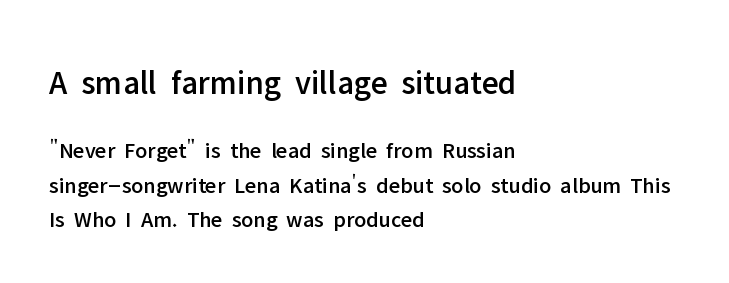
{"serif": "no", "italic": "no", "width": "normal", "stroke_contrast": "low", "x_height": "medium", "monospaced": "no", "underline": "no", "align": "left", "line_spacing": "normal", "line_spacing_ratio": 1.5, "letter_spacing": "normal", "letter_spacing_em": 0.0, "larger_block": "first", "size_ratio": 1.48, "glyph_px": 34}
